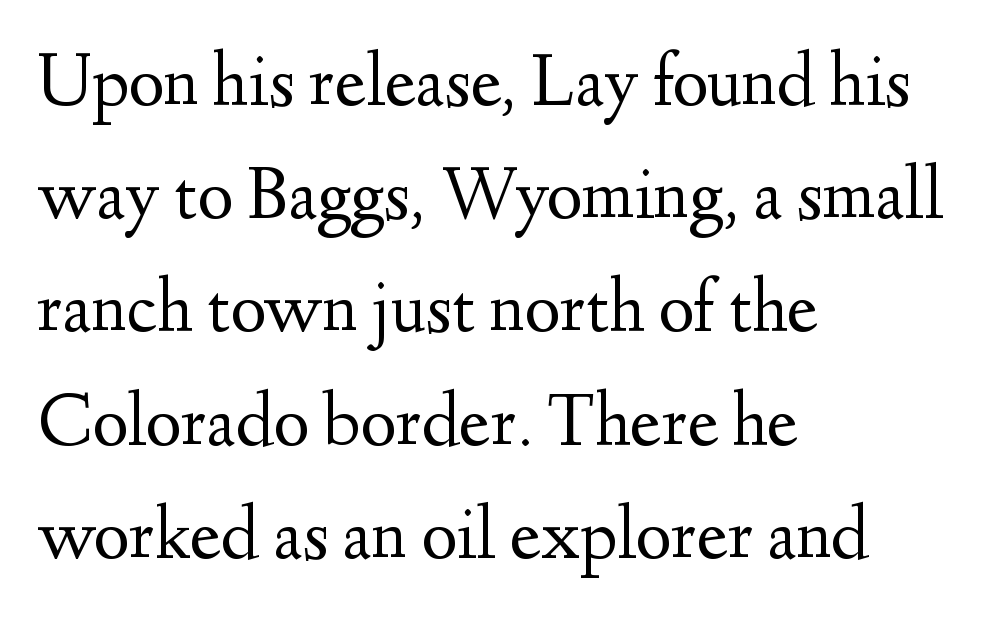
The passage shown is typeset with a serif family. Bare-footed words on every line. Casual observation: everything's shoved over to the left. Students, observe: this is what conventionally led text looks like. The weight tops out at a normal text grade.
